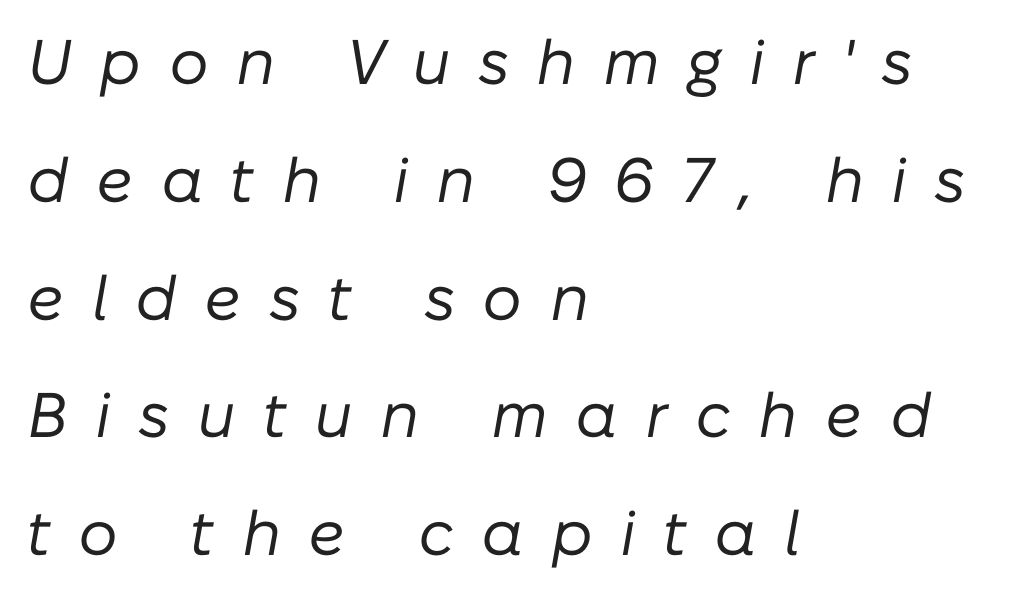
The image shows 63 px regular-weight type, italic (leaning right); set left-aligned, line spacing 1.87x, unusually wide letter spacing (+0.43 em), not underlined; low stroke contrast and a medium x-height.
